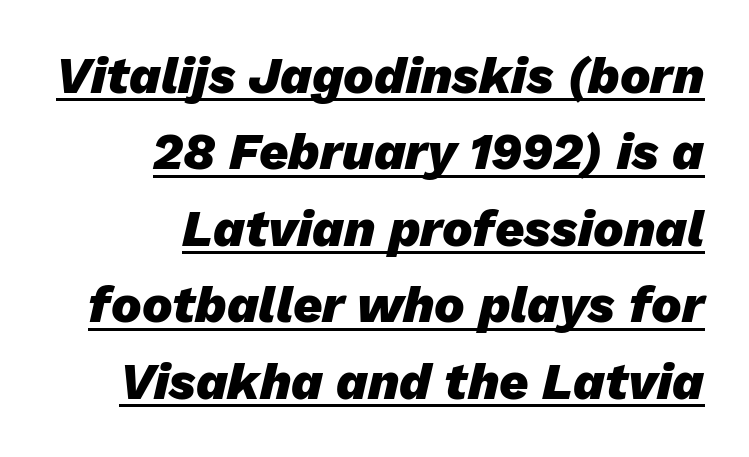
You could call the tracking neutral — neither tight nor loose. There's an unmistakable incline to the writing here. Looks like regular typesetting: each glyph gets only the width it needs. The ragged edge is on the left, which tells us the setting is flush right. Underline: present.
